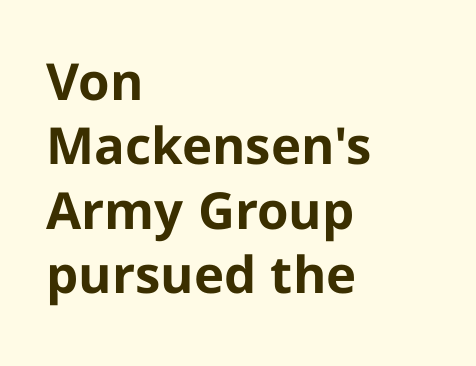
The passage shown is typeset with a sans-serif family. Is the letter spacing exaggerated? No — it looks like the ordinary default. The lines sit at an ordinary, default distance from one another. The face used here has the dense, thick strokes of a bold. Do the characters align in a grid? No, the font is proportional.
